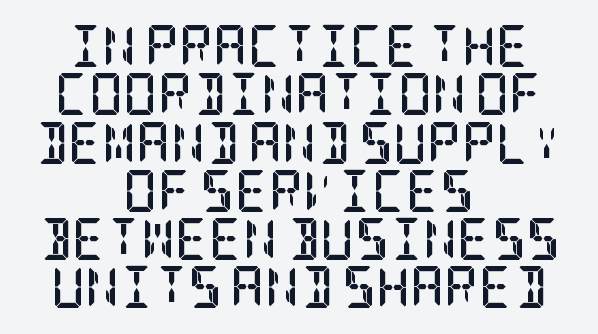
The image shows 42 px semibold, condensed serif type, upright; set centered, tight line spacing (1.15x), normal letter spacing, not underlined; low stroke contrast and a large x-height.
